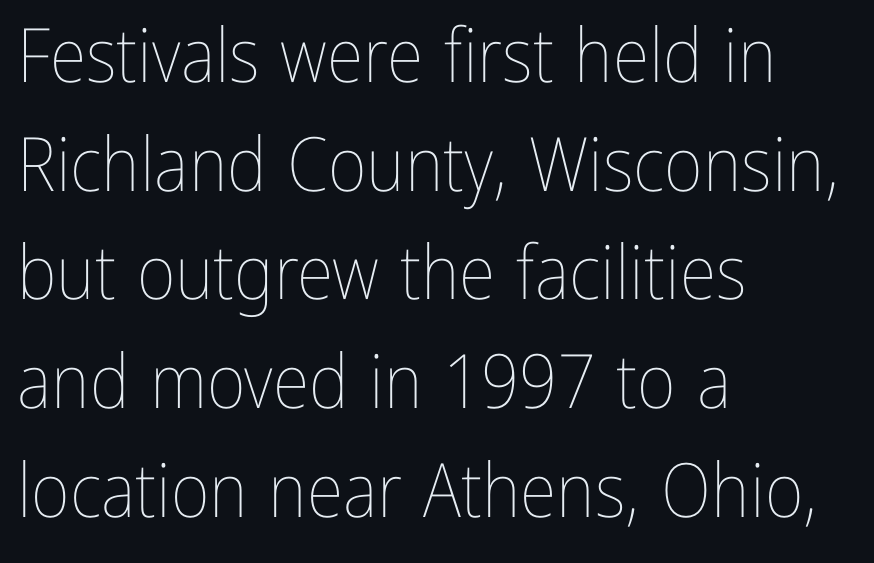
{"italic": "no", "bold": "no", "weight": "thin", "width": "condensed", "stroke_contrast": "low", "x_height": "medium", "monospaced": "no", "underline": "no", "align": "left", "line_spacing": "normal", "line_spacing_ratio": 1.45, "letter_spacing": "normal", "letter_spacing_em": 0.0, "glyph_px": 75}
